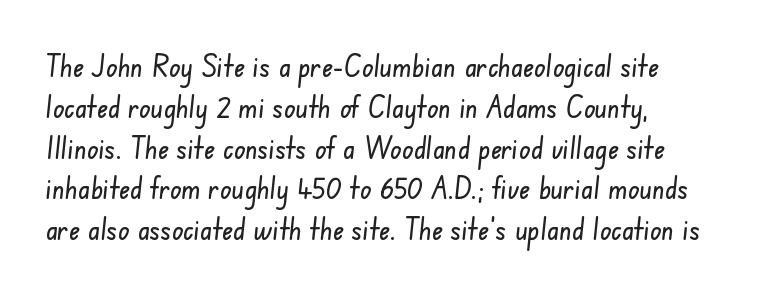
{"serif": "no", "width": "condensed", "stroke_contrast": "low", "x_height": "small", "monospaced": "no", "underline": "no", "align": "left", "line_spacing": "normal", "line_spacing_ratio": 1.36, "letter_spacing": "normal", "letter_spacing_em": 0.0, "glyph_px": 30}
